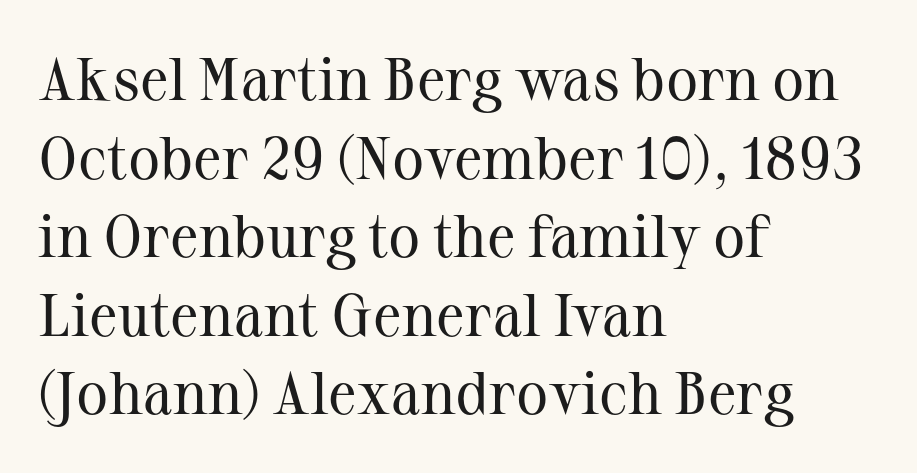
{"serif": "yes", "italic": "no", "bold": "no", "weight": "regular", "width": "normal", "stroke_contrast": "medium", "x_height": "medium", "monospaced": "no", "underline": "no", "align": "left", "line_spacing": "normal", "line_spacing_ratio": 1.31, "letter_spacing": "normal", "letter_spacing_em": 0.0, "glyph_px": 60}
